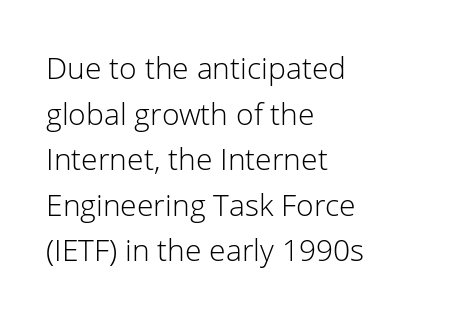
The image shows 30 px light sans-serif type, upright; set left-aligned, normal line spacing (1.52x), normal letter spacing, not underlined; low stroke contrast and a medium x-height.
